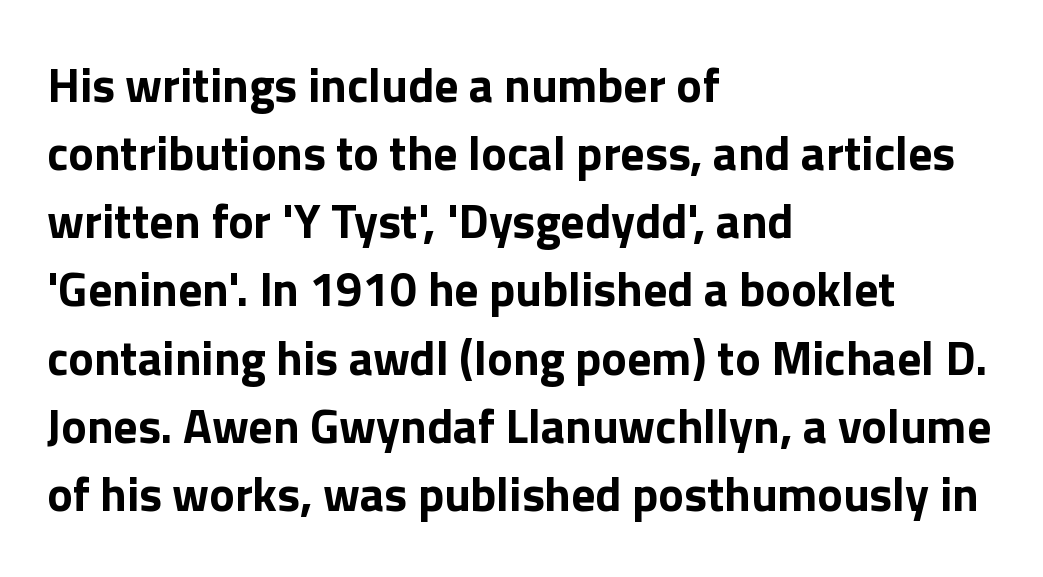
{"serif": "no", "italic": "no", "bold": "yes", "weight": "bold", "width": "normal", "stroke_contrast": "low", "x_height": "medium", "monospaced": "no", "underline": "no", "align": "left", "line_spacing": "normal", "line_spacing_ratio": 1.42, "letter_spacing": "normal", "letter_spacing_em": 0.0, "glyph_px": 48}
